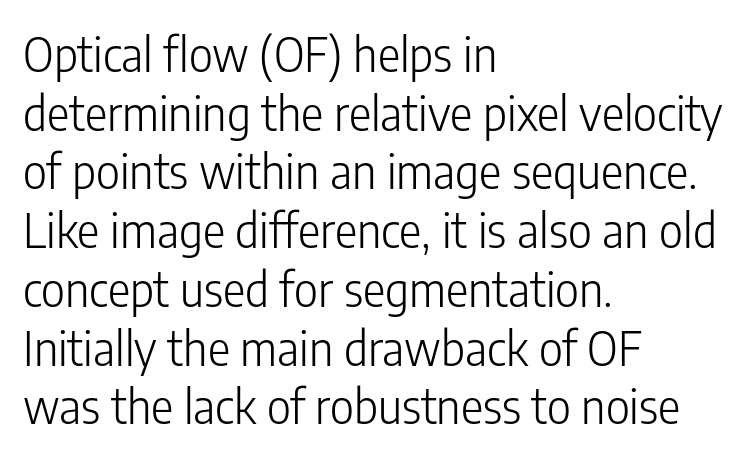
Q: Is the text bold? A: No.
Q: Is the text italic (slanted)? A: No, it is upright.
Q: Is the typeface a serif or a sans-serif typeface? A: Sans-serif.
Q: Is the text underlined? A: No.
Q: How is the paragraph aligned? A: Left-aligned.
Q: Is the spacing between letters normal or unusually wide? A: Normal.
Q: Is the spacing between lines tight, normal or loose? A: Normal.
Q: Width (condensed, normal, or wide)? A: Condensed.
Q: Stroke contrast? A: Low.
Q: x-height? A: Medium.
Q: Monospaced? A: No.
